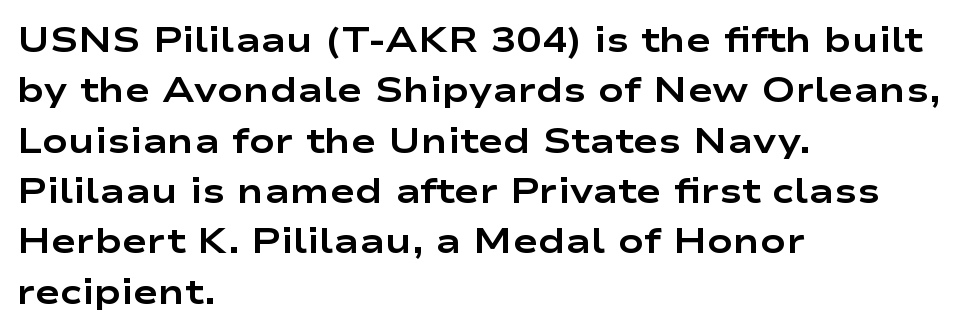
The image shows 34 px bold, wide sans-serif type, upright; set left-aligned, normal line spacing (1.48x), normal letter spacing, not underlined; low stroke contrast and a medium x-height.
